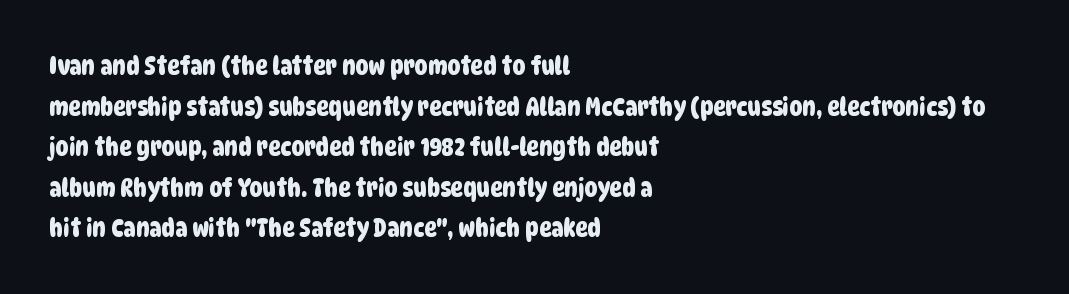
{"underline": "no", "align": "left", "line_spacing": "normal", "line_spacing_ratio": 1.56, "letter_spacing": "normal", "letter_spacing_em": 0.0, "glyph_px": 26}
